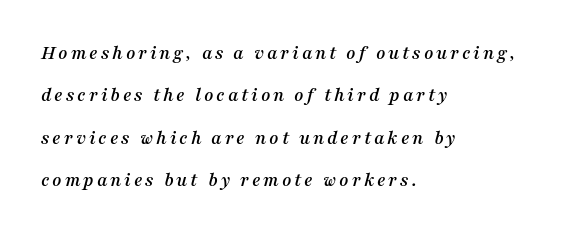
Check under the words: just untouched page. Vertically, the passage feels expansive, rows floating well apart. Posture: slanted. If you drew a ruler down the left edge, every line would touch it.
